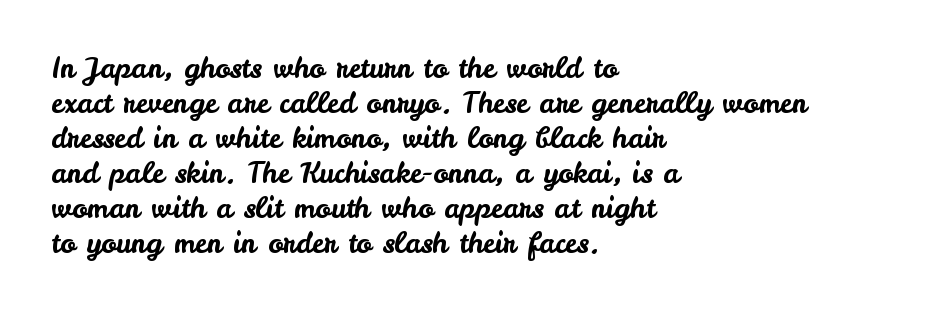
Q: Is the text italic (slanted)? A: Yes.
Q: Is the typeface a serif or a sans-serif typeface? A: Sans-serif.
Q: Is the text underlined? A: No.
Q: How is the paragraph aligned? A: Left-aligned.
Q: Is the spacing between letters normal or unusually wide? A: Normal.
Q: Is the spacing between lines tight, normal or loose? A: Normal.
Q: Width (condensed, normal, or wide)? A: Normal.
Q: Stroke contrast? A: Low.
Q: x-height? A: Small.
Q: Monospaced? A: No.
